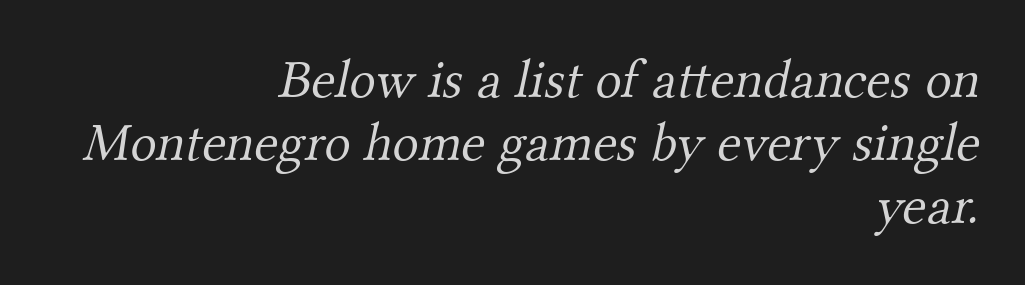
Letters have the restrained weight of plain body copy at most. Examine the stroke ends and you'll spot serifs. How are the letters spaced? Ordinarily, with no added tracking. A typesetter would call this proportional, since set widths differ per character. Clear beneath every line of the passage. Leftover space on each line is placed entirely before the opening word.
